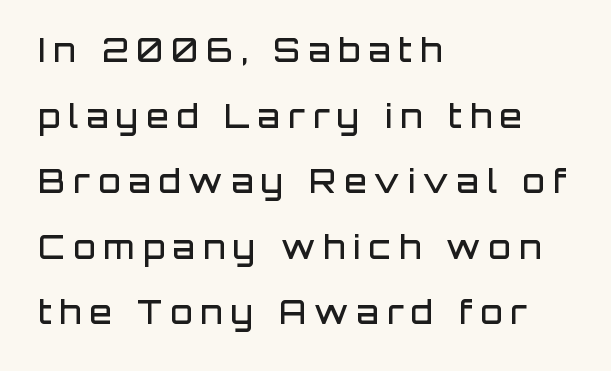
Q: Is the text bold? A: Semi-bold.
Q: Is the text italic (slanted)? A: No, it is upright.
Q: Is the typeface a serif or a sans-serif typeface? A: Sans-serif.
Q: Is the text underlined? A: No.
Q: How is the paragraph aligned? A: Left-aligned.
Q: Is the spacing between letters normal or unusually wide? A: Unusually wide.
Q: Is the spacing between lines tight, normal or loose? A: Loose.
Q: Width (condensed, normal, or wide)? A: Normal.
Q: Stroke contrast? A: Low.
Q: x-height? A: Large.
Q: Monospaced? A: No.
